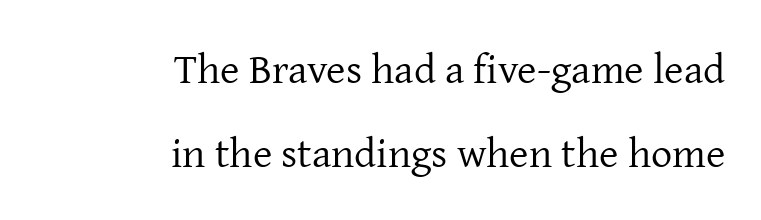
Q: Is the text bold? A: No.
Q: Is the text italic (slanted)? A: No, it is upright.
Q: Is the typeface a serif or a sans-serif typeface? A: Serif.
Q: Is the text underlined? A: No.
Q: How is the paragraph aligned? A: Right-aligned.
Q: Is the spacing between letters normal or unusually wide? A: Normal.
Q: Is the spacing between lines tight, normal or loose? A: Loose.
Q: Width (condensed, normal, or wide)? A: Normal.
Q: Stroke contrast? A: Low.
Q: x-height? A: Medium.
Q: Monospaced? A: No.
